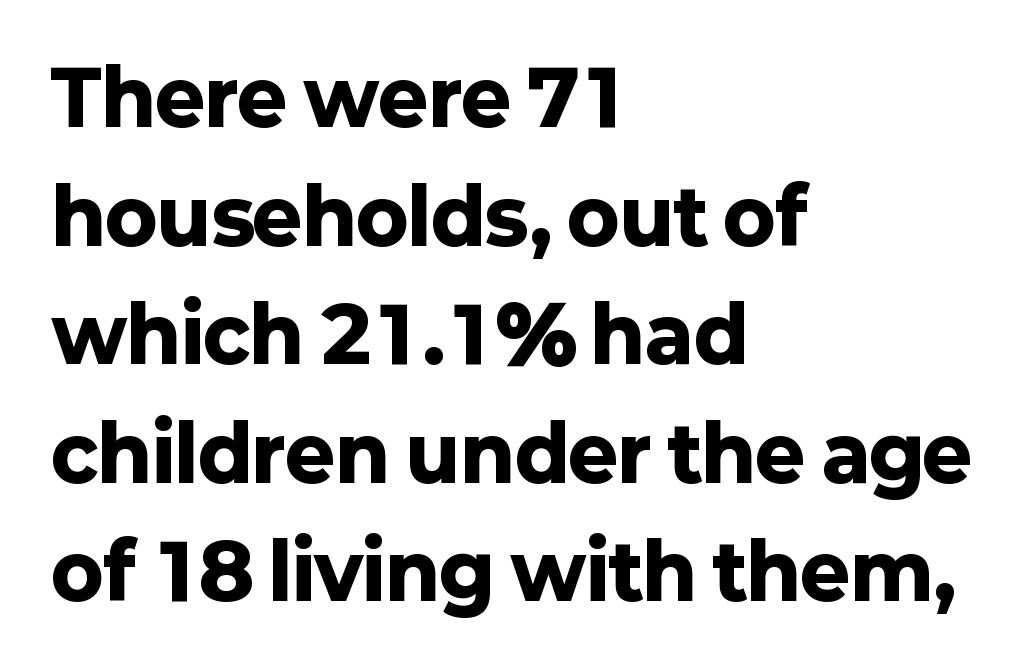
This rendering uses left alignment, leaving the right contour irregular. Is the type bold? Yes — the strokes are clearly thick and heavy. The zone under the glyphs is completely vacant. A typesetter would call this leading conventional body-copy spacing. The axis of the letterforms is exactly vertical.
